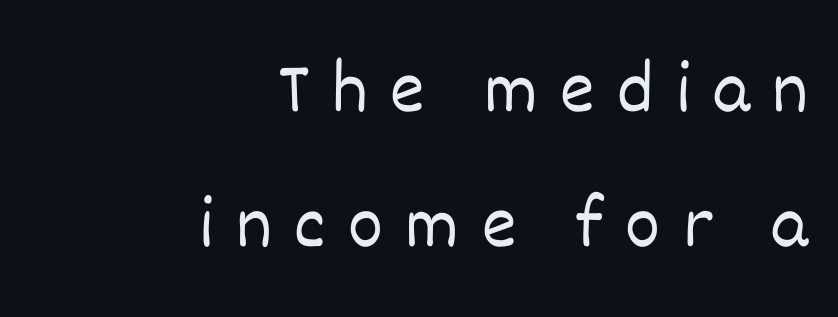
The weight would be labelled regular, book, light, or lighter still. Beneath every word, the page is bare. This rendering widens character spacing well past its baseline value. Compared with a flush-left layout, this one pins lines to the opposite, right side.
